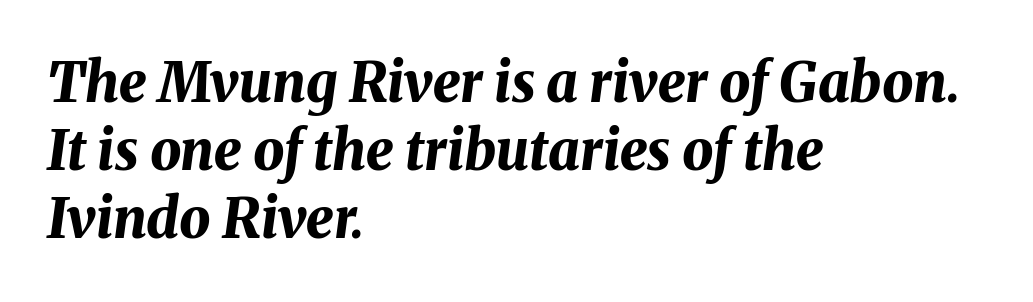
The space directly below the letters is spotless. The type is set solid horizontally, with unmodified tracking. Do the characters align in a grid? No, the font is proportional. These lines stack with their left ends in a neat column. The face used here has the dense, thick strokes of a bold.
